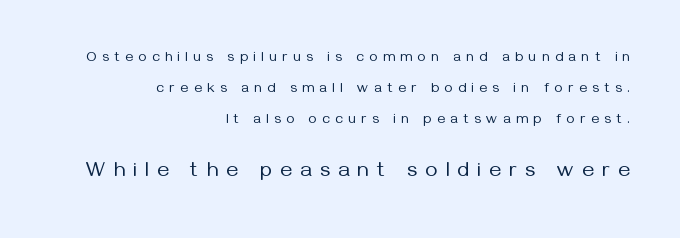
The passage shown stacks its lines with a broad gap. Scale increases going downward across the two blocks. Underlining? Definitely not there. Do the letters lean? They stand straight. Caption: multi-line text, flush right, ragged left.
